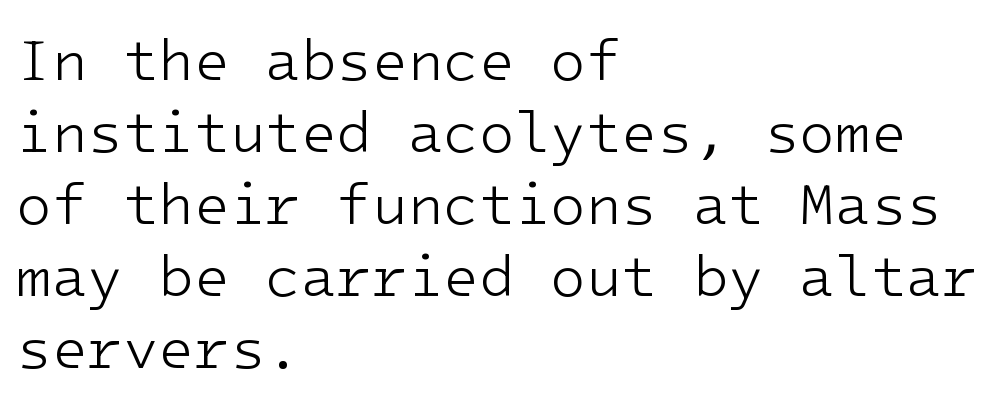
Q: Is the text bold? A: No.
Q: Is the text italic (slanted)? A: No, it is upright.
Q: Is the typeface a serif or a sans-serif typeface? A: Sans-serif.
Q: Is the text underlined? A: No.
Q: How is the paragraph aligned? A: Left-aligned.
Q: Is the spacing between letters normal or unusually wide? A: Normal.
Q: Width (condensed, normal, or wide)? A: Normal.
Q: Stroke contrast? A: Low.
Q: x-height? A: Medium.
Q: Monospaced? A: Yes.
